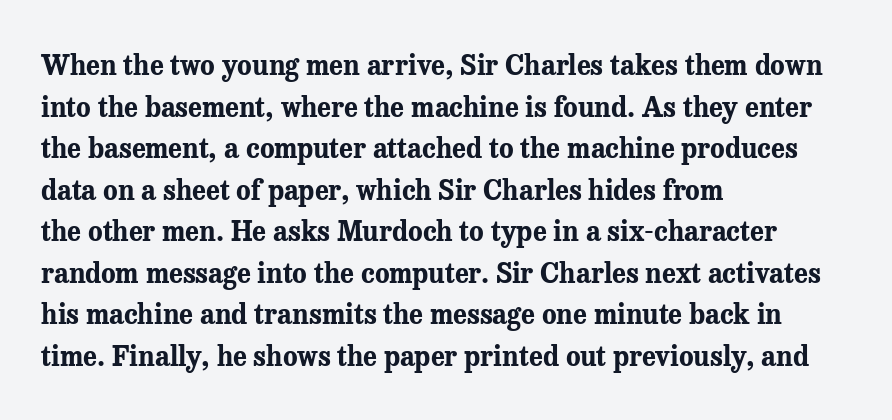
{"italic": "no", "bold": "yes", "underline": "no", "align": "left", "line_spacing": "normal", "line_spacing_ratio": 1.54, "letter_spacing": "normal", "letter_spacing_em": 0.0, "glyph_px": 27}
